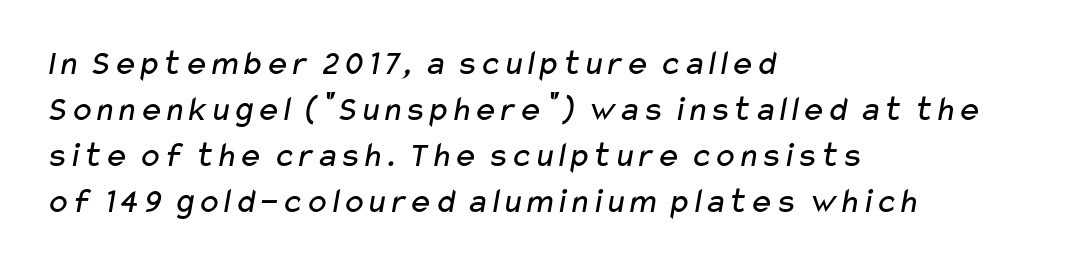
The image shows 36 px regular-weight, wide sans-serif type; set left-aligned, normal line spacing (1.28x), normal letter spacing, not underlined; low stroke contrast and a medium x-height.
